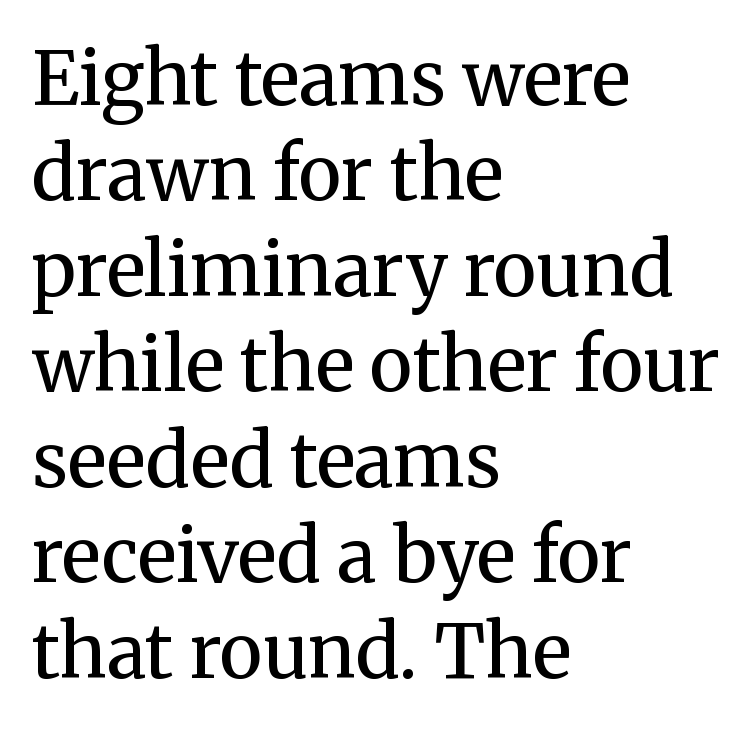
Q: Is the text bold? A: No.
Q: Is the text italic (slanted)? A: No, it is upright.
Q: Is the typeface a serif or a sans-serif typeface? A: Serif.
Q: Is the text underlined? A: No.
Q: How is the paragraph aligned? A: Left-aligned.
Q: Is the spacing between letters normal or unusually wide? A: Normal.
Q: Is the spacing between lines tight, normal or loose? A: Normal.
Q: Width (condensed, normal, or wide)? A: Normal.
Q: Stroke contrast? A: Medium.
Q: x-height? A: Medium.
Q: Monospaced? A: No.
